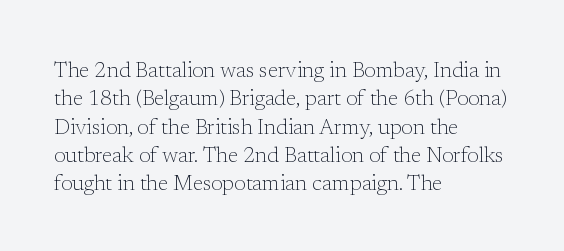
The image shows 21 px text type, upright; set left-aligned, normal line spacing (1.35x), normal letter spacing, not underlined.
